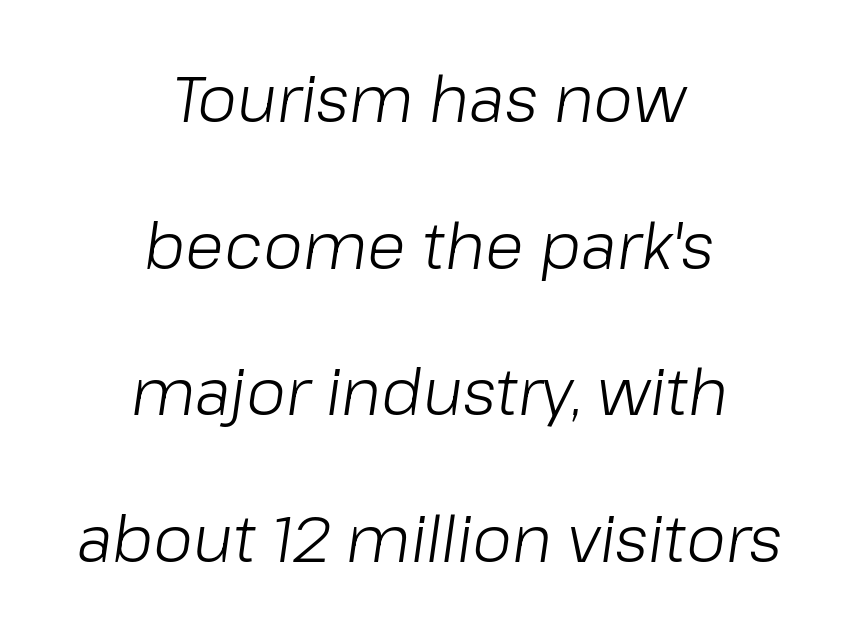
Q: Is the text bold? A: No.
Q: Is the text italic (slanted)? A: Yes, it leans right by about 8 degrees.
Q: Is the text underlined? A: No.
Q: How is the paragraph aligned? A: Centered.
Q: Is the spacing between letters normal or unusually wide? A: Normal.
Q: Is the spacing between lines tight, normal or loose? A: Loose.
Q: Width (condensed, normal, or wide)? A: Normal.
Q: Stroke contrast? A: Low.
Q: x-height? A: Medium.
Q: Monospaced? A: No.
